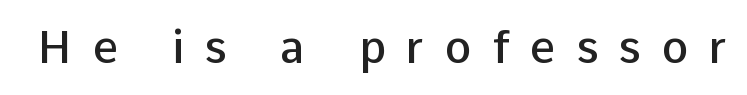
The image shows 45 px semibold sans-serif type, upright; set unusually wide letter spacing (+0.46 em), not underlined; low stroke contrast and a medium x-height.
